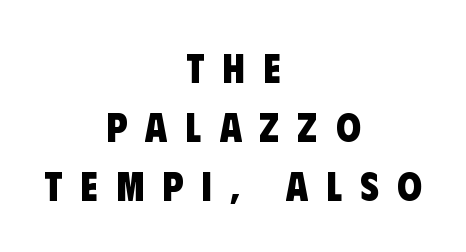
The image shows 40 px heavy, condensed sans-serif type; set centered, normal line spacing (1.48x), unusually wide letter spacing (+0.46 em), not underlined; low stroke contrast and a large x-height.
